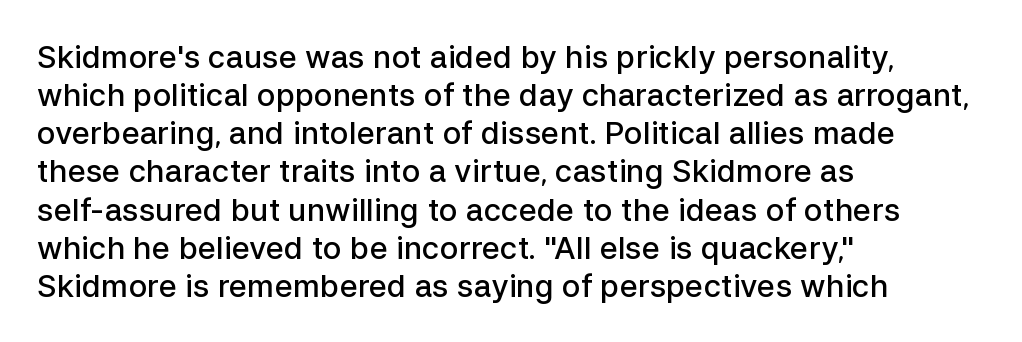
The image shows 31 px semibold sans-serif type, upright; set left-aligned, line spacing 1.23x, normal letter spacing, not underlined; low stroke contrast and a medium x-height.
